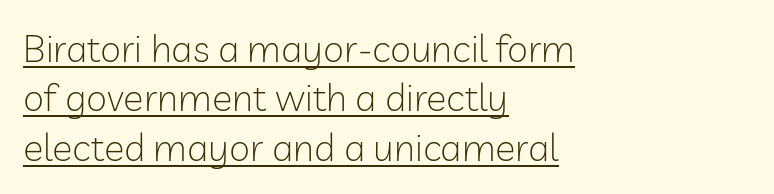
Q: Is the text bold? A: No.
Q: Is the text italic (slanted)? A: No, it is upright.
Q: Is the typeface a serif or a sans-serif typeface? A: Sans-serif.
Q: Is the text underlined? A: Yes.
Q: How is the paragraph aligned? A: Left-aligned.
Q: Is the spacing between letters normal or unusually wide? A: Normal.
Q: Is the spacing between lines tight, normal or loose? A: Normal.
Q: Width (condensed, normal, or wide)? A: Normal.
Q: Stroke contrast? A: Low.
Q: x-height? A: Medium.
Q: Monospaced? A: No.
